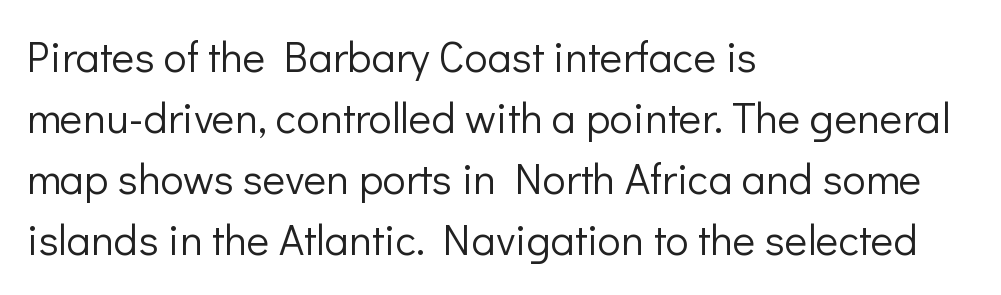
The image shows 43 px light sans-serif type, upright; set left-aligned, normal line spacing (1.42x), normal letter spacing, not underlined; low stroke contrast and a medium x-height.
